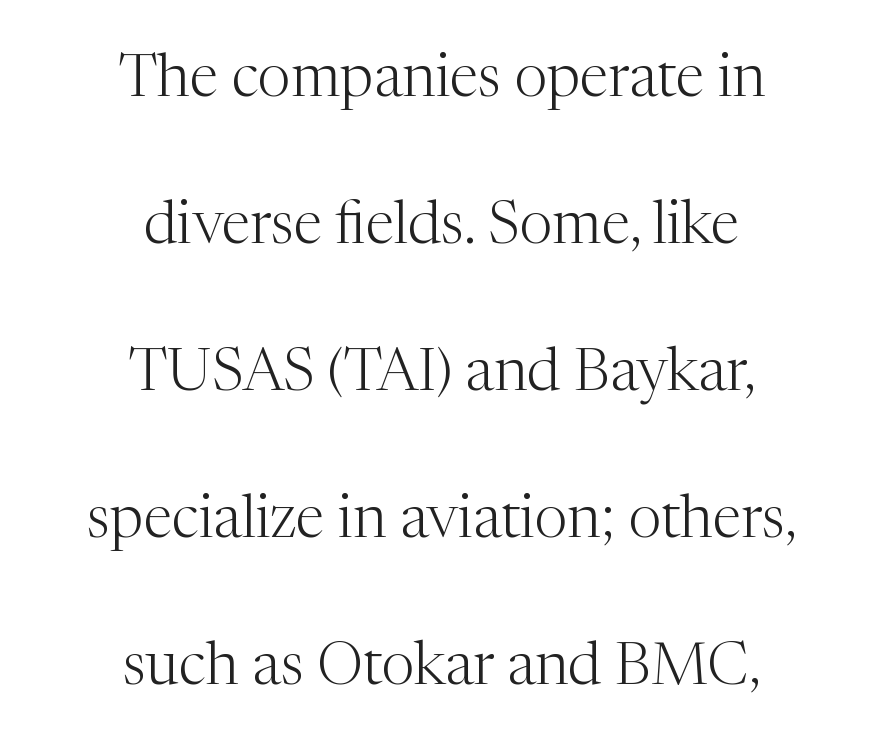
Q: Is the text bold? A: No.
Q: Is the text italic (slanted)? A: No, it is upright.
Q: Is the typeface a serif or a sans-serif typeface? A: Serif.
Q: Is the text underlined? A: No.
Q: How is the paragraph aligned? A: Centered.
Q: Is the spacing between letters normal or unusually wide? A: Normal.
Q: Is the spacing between lines tight, normal or loose? A: Loose.
Q: Width (condensed, normal, or wide)? A: Normal.
Q: Stroke contrast? A: Medium.
Q: x-height? A: Medium.
Q: Monospaced? A: No.
